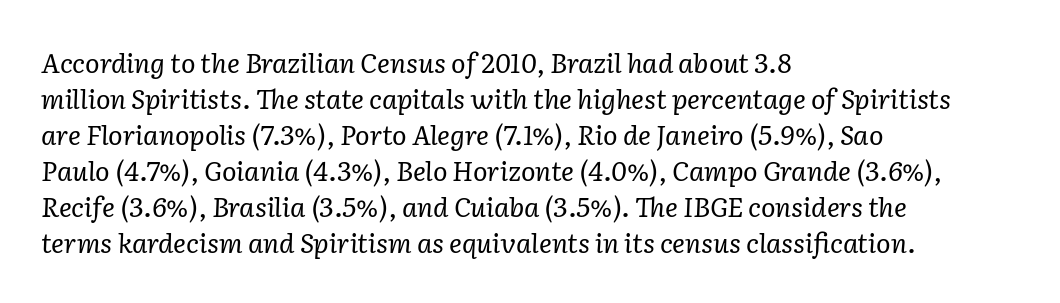
The image shows 27 px text type, italic (leaning right); set left-aligned, normal line spacing (1.33x), normal letter spacing, not underlined.
